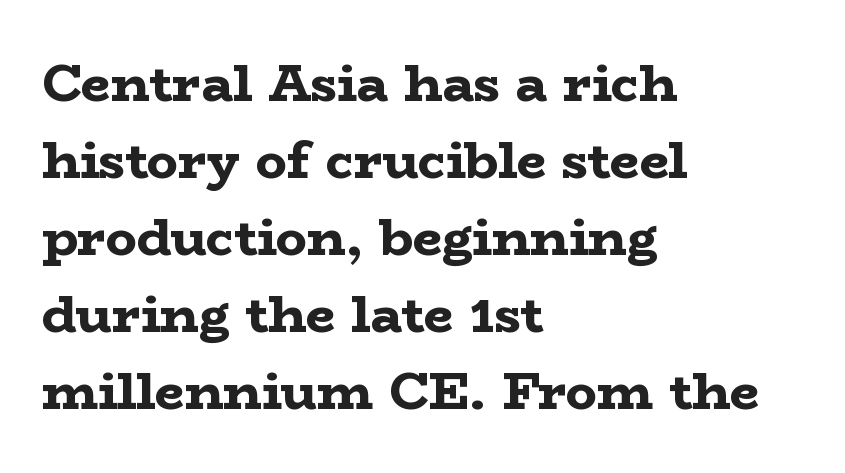
The lettering holds an erect, upright posture throughout. Strokes here are thick enough to call this a true bold. Varying glyph widths throughout — classic text-font behaviour. A typesetter would label this face a serif. The tracking reads as untouched default to a designer's eye. Check under the words: just untouched page.
